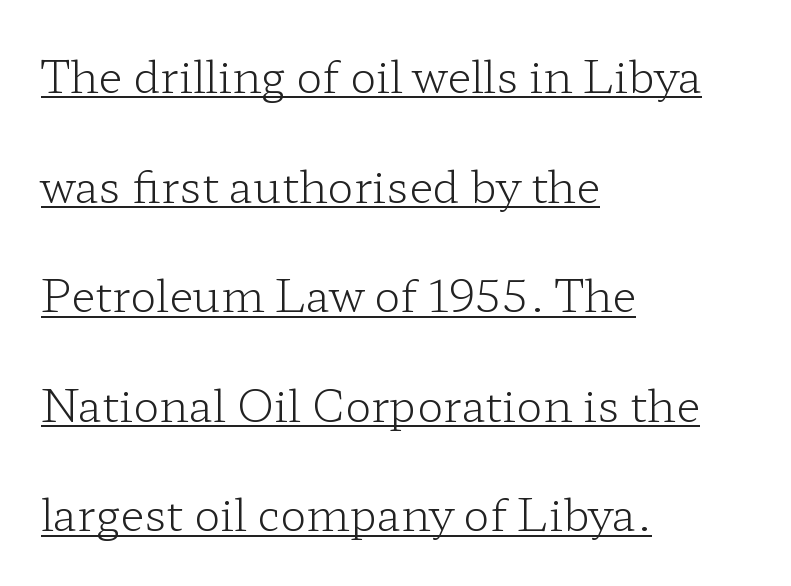
Q: Is the text bold? A: No.
Q: Is the text italic (slanted)? A: No, it is upright.
Q: Is the typeface a serif or a sans-serif typeface? A: Serif.
Q: Is the text underlined? A: Yes.
Q: How is the paragraph aligned? A: Left-aligned.
Q: Is the spacing between letters normal or unusually wide? A: Normal.
Q: Is the spacing between lines tight, normal or loose? A: Loose.
Q: Width (condensed, normal, or wide)? A: Wide.
Q: Stroke contrast? A: Low.
Q: x-height? A: Medium.
Q: Monospaced? A: No.
